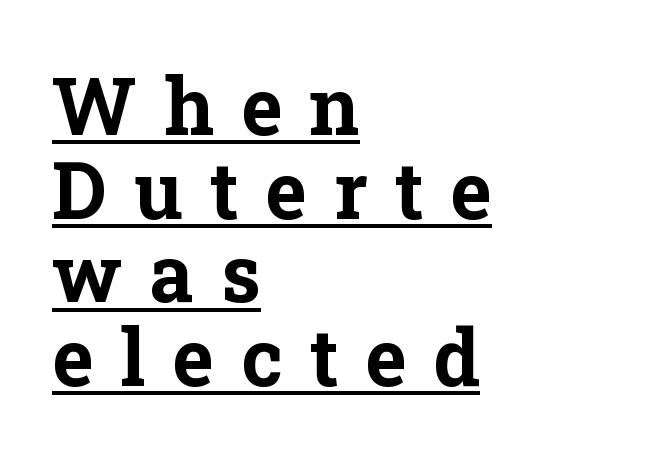
{"serif": "yes", "italic": "no", "bold": "yes", "weight": "bold", "width": "normal", "stroke_contrast": "low", "x_height": "medium", "monospaced": "no", "underline": "yes", "align": "left", "line_spacing": "tight", "line_spacing_ratio": 1.06, "letter_spacing": "wide", "letter_spacing_em": 0.34, "glyph_px": 79}
